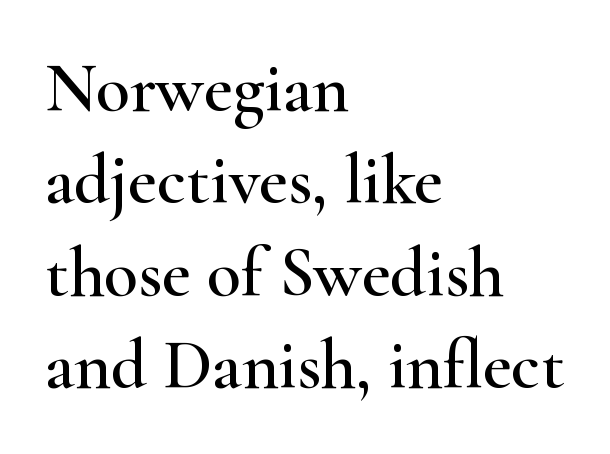
{"serif": "yes", "italic": "no", "width": "wide", "stroke_contrast": "high", "x_height": "small", "monospaced": "no", "underline": "no", "align": "left", "line_spacing": "normal", "line_spacing_ratio": 1.32, "letter_spacing": "normal", "letter_spacing_em": 0.0, "glyph_px": 70}
